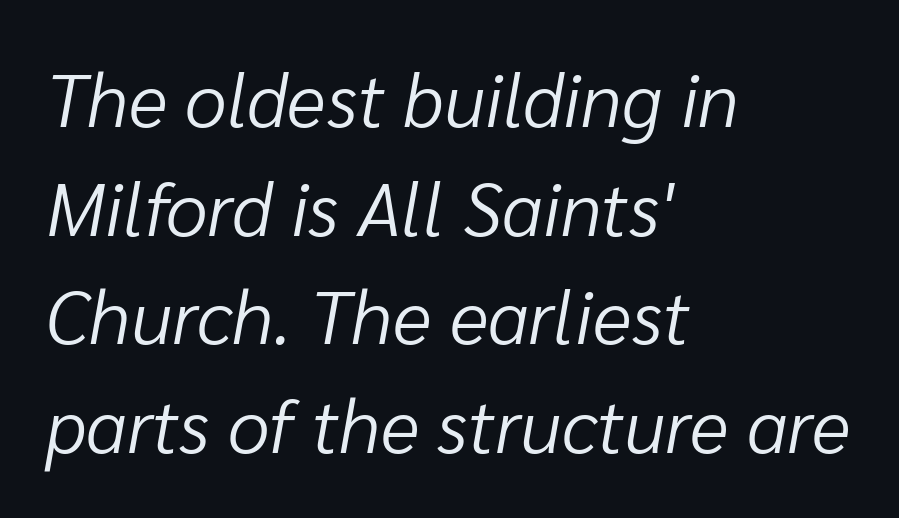
{"italic": "yes", "lean": "right", "slant_degrees": 10, "bold": "no", "weight": "light", "width": "normal", "stroke_contrast": "low", "x_height": "medium", "monospaced": "no", "underline": "no", "align": "left", "line_spacing": "normal", "line_spacing_ratio": 1.45, "letter_spacing": "normal", "letter_spacing_em": 0.0, "glyph_px": 75}
